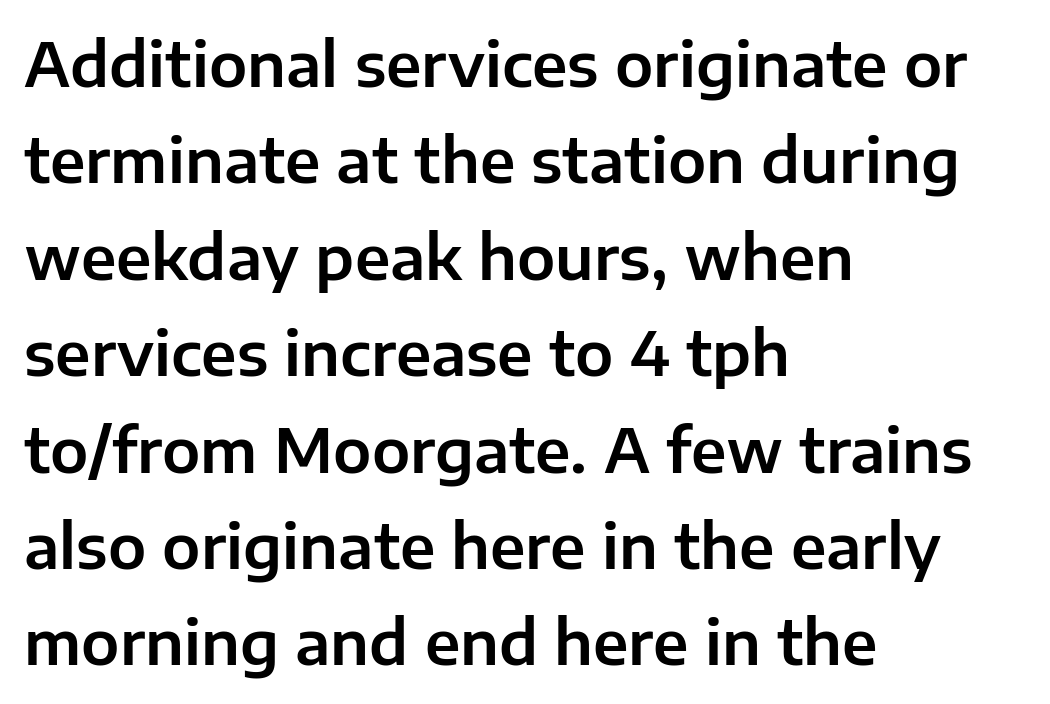
The image shows 61 px sans-serif type, upright; set left-aligned, normal line spacing (1.58x), normal letter spacing, not underlined; low stroke contrast and a medium x-height.
